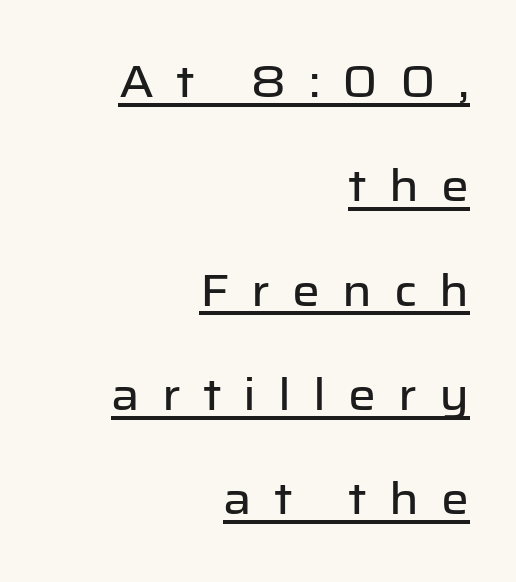
The image shows 44 px sans-serif type, upright; set right-aligned, loose line spacing (2.37x), unusually wide letter spacing (+0.5 em), underlined; low stroke contrast and a medium x-height.
